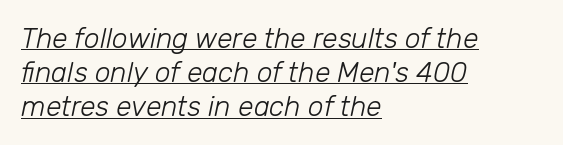
Q: Is the text bold? A: No.
Q: Is the text italic (slanted)? A: Yes, it leans right by about 12 degrees.
Q: Is the text underlined? A: Yes.
Q: How is the paragraph aligned? A: Left-aligned.
Q: Is the spacing between letters normal or unusually wide? A: Normal.
Q: Width (condensed, normal, or wide)? A: Normal.
Q: Stroke contrast? A: Low.
Q: x-height? A: Medium.
Q: Monospaced? A: No.
